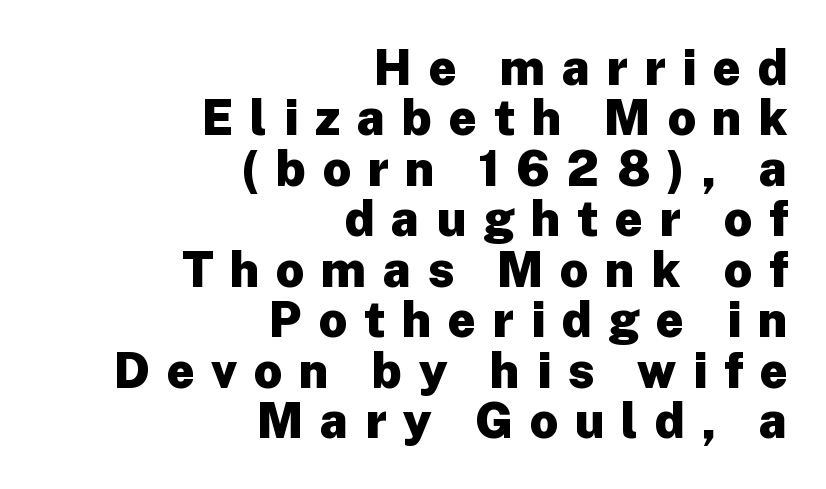
The line-height multiplier appears low, near solid setting. Look at the bottom of the vertical strokes: they stop flat, with no serifs. Quick note: not italic, upright. Thick stems and heavy bowls — unmistakably bold. Visually the block forms a straight wall on the right and a jagged coastline on the left. Students, note that the glyphs here are deliberately spaced far apart.
